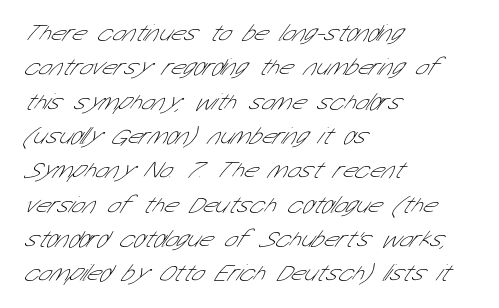
{"bold": "no", "underline": "no", "align": "left", "line_spacing": "normal", "line_spacing_ratio": 1.43, "letter_spacing": "normal", "letter_spacing_em": 0.0, "glyph_px": 24}
